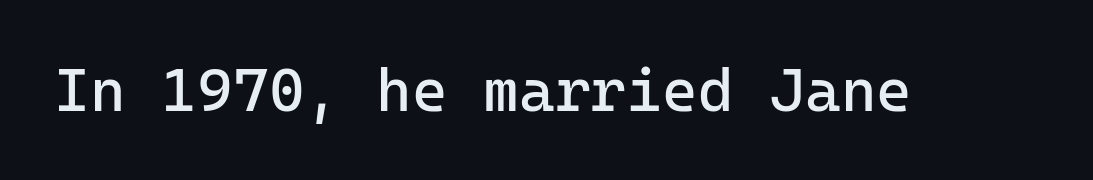
Q: Is the text bold? A: No.
Q: Is the text italic (slanted)? A: No, it is upright.
Q: Is the typeface a serif or a sans-serif typeface? A: Sans-serif.
Q: Is the text underlined? A: No.
Q: Is the spacing between letters normal or unusually wide? A: Normal.
Q: Width (condensed, normal, or wide)? A: Normal.
Q: Stroke contrast? A: Low.
Q: x-height? A: Medium.
Q: Monospaced? A: Yes.
